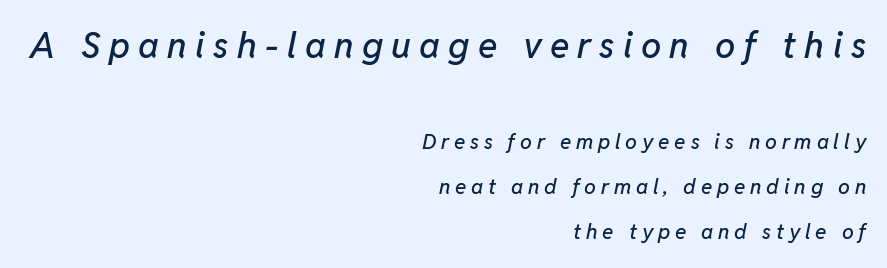
Q: Is the text italic (slanted)? A: Yes, it leans right by about 11 degrees.
Q: Is the text underlined? A: No.
Q: How is the paragraph aligned? A: Right-aligned.
Q: Is the spacing between letters normal or unusually wide? A: Unusually wide.
Q: Is the spacing between lines tight, normal or loose? A: Loose.
Q: Which block of text is set in a larger size, the first (top) or the second (bottom)? A: The first (top) one.
Q: Width (condensed, normal, or wide)? A: Normal.
Q: Stroke contrast? A: Low.
Q: x-height? A: Medium.
Q: Monospaced? A: No.
